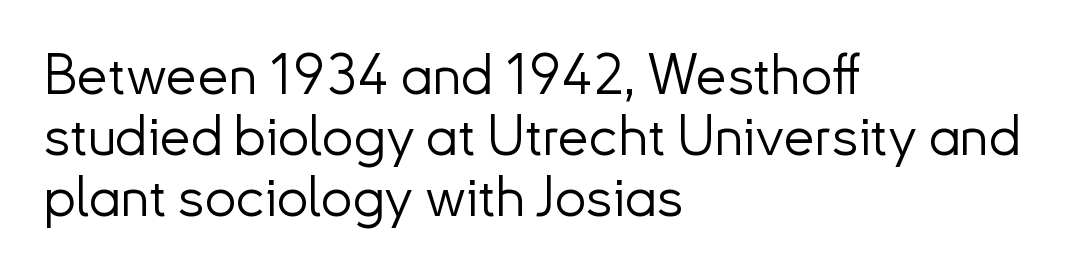
The image shows 56 px light sans-serif type, upright; set left-aligned, tight line spacing (1.09x), normal letter spacing, not underlined; low stroke contrast and a small x-height.
